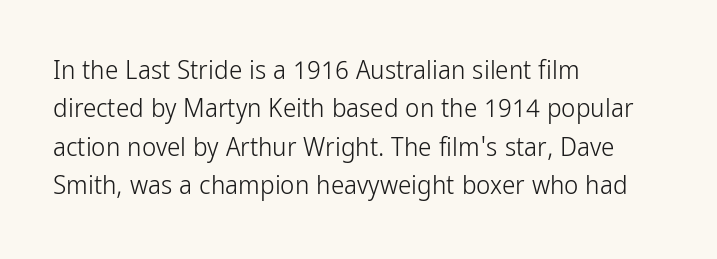
{"italic": "no", "bold": "no", "underline": "no", "align": "left", "line_spacing": "normal", "line_spacing_ratio": 1.42, "letter_spacing": "normal", "letter_spacing_em": 0.0, "glyph_px": 27}
